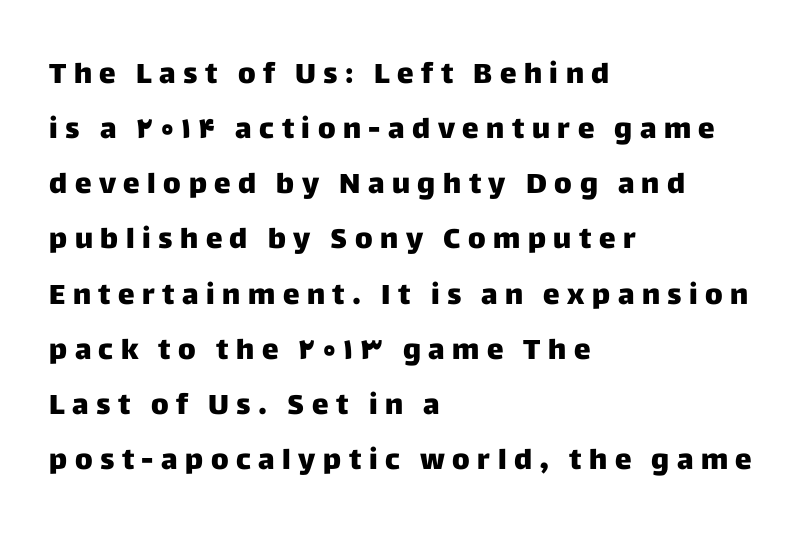
Is the letter spacing exaggerated? Yes — the characters are pushed far apart. Teacher's note: observe the even left margin — that is flush-left alignment. These lines are rendered in a variable-pitch font. Honestly, there is no underline to notice here at all. Airy leading.
